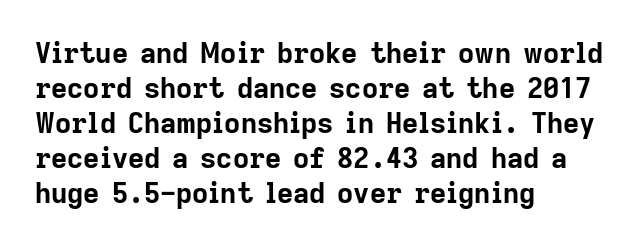
{"serif": "no", "italic": "no", "bold": "yes", "weight": "bold", "width": "normal", "stroke_contrast": "low", "x_height": "medium", "monospaced": "no", "underline": "no", "align": "left", "line_spacing": "normal", "line_spacing_ratio": 1.25, "letter_spacing": "normal", "letter_spacing_em": 0.0, "glyph_px": 28}
